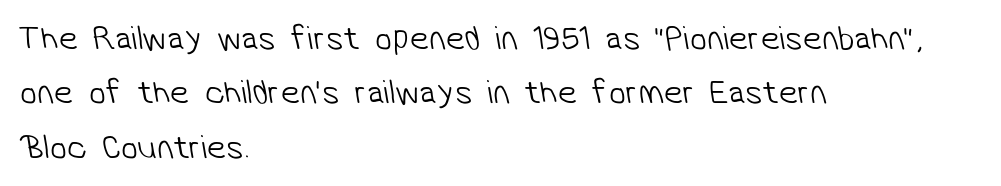
Between one letter and the next there's only the usual sliver of space. Quick note: underline off. Left-aligned paragraph, ragged on the right. Honestly, the row spacing looks completely unremarkable. The weight tops out at a normal text grade.
